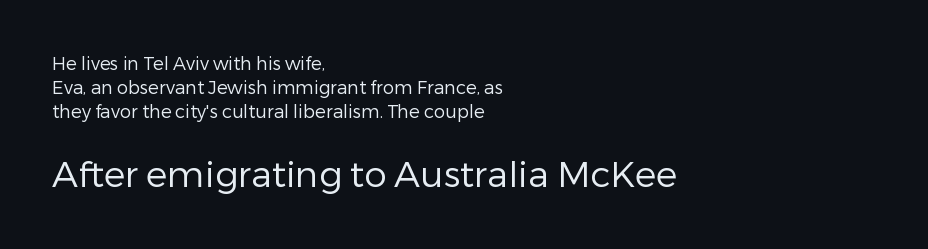
{"serif": "no", "italic": "no", "bold": "no", "weight": "regular", "width": "normal", "stroke_contrast": "low", "x_height": "medium", "monospaced": "no", "underline": "no", "align": "left", "line_spacing": "normal", "line_spacing_ratio": 1.32, "letter_spacing": "normal", "letter_spacing_em": 0.0, "larger_block": "second", "size_ratio": 2.0, "glyph_px": 36}
